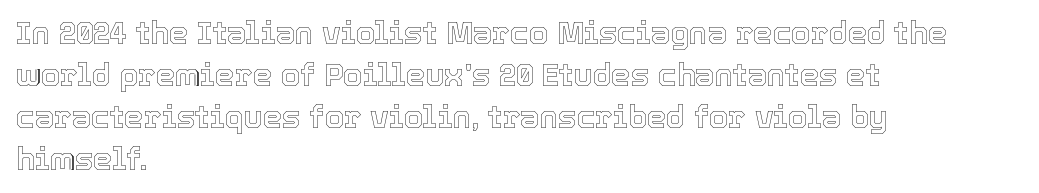
Q: Is the text italic (slanted)? A: No, it is upright.
Q: Is the text underlined? A: No.
Q: How is the paragraph aligned? A: Left-aligned.
Q: Is the spacing between letters normal or unusually wide? A: Normal.
Q: Is the spacing between lines tight, normal or loose? A: Normal.
Q: Width (condensed, normal, or wide)? A: Normal.
Q: x-height? A: Medium.
Q: Monospaced? A: No.
